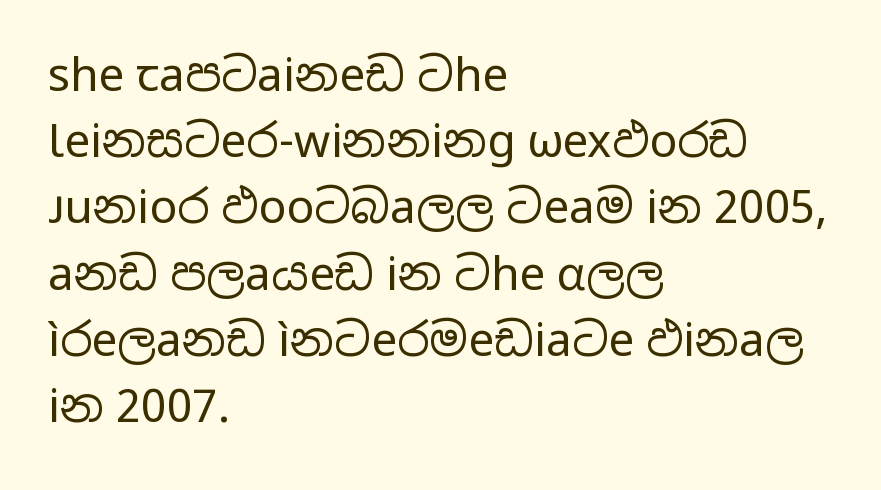
The image shows 46 px regular-weight, wide sans-serif type, upright; set left-aligned, normal line spacing (1.44x), normal letter spacing, not underlined; low stroke contrast and a medium x-height.
